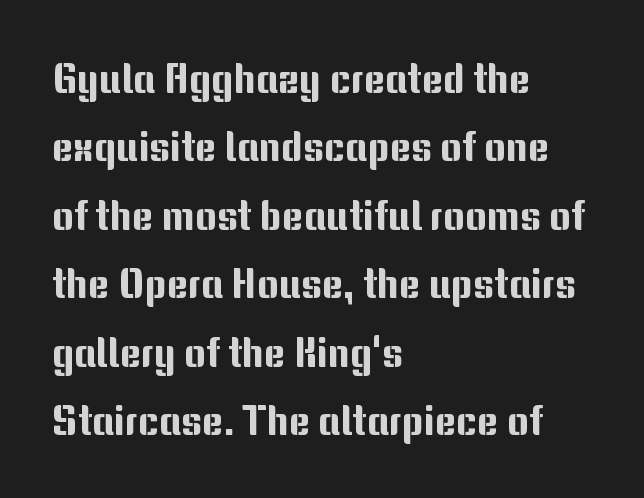
Q: Is the text italic (slanted)? A: No, it is upright.
Q: Is the typeface a serif or a sans-serif typeface? A: Sans-serif.
Q: Is the text underlined? A: No.
Q: How is the paragraph aligned? A: Left-aligned.
Q: Is the spacing between letters normal or unusually wide? A: Normal.
Q: Is the spacing between lines tight, normal or loose? A: Normal.
Q: Width (condensed, normal, or wide)? A: Normal.
Q: Stroke contrast? A: Medium.
Q: x-height? A: Medium.
Q: Monospaced? A: No.
